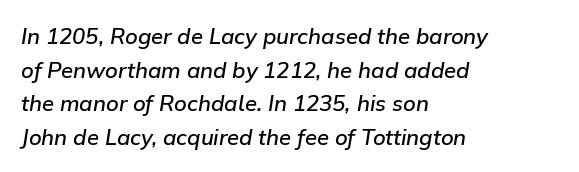
Q: Is the text bold? A: Semi-bold.
Q: Is the text italic (slanted)? A: Yes, it leans right by about 9 degrees.
Q: Is the text underlined? A: No.
Q: How is the paragraph aligned? A: Left-aligned.
Q: Is the spacing between letters normal or unusually wide? A: Normal.
Q: Is the spacing between lines tight, normal or loose? A: Normal.
